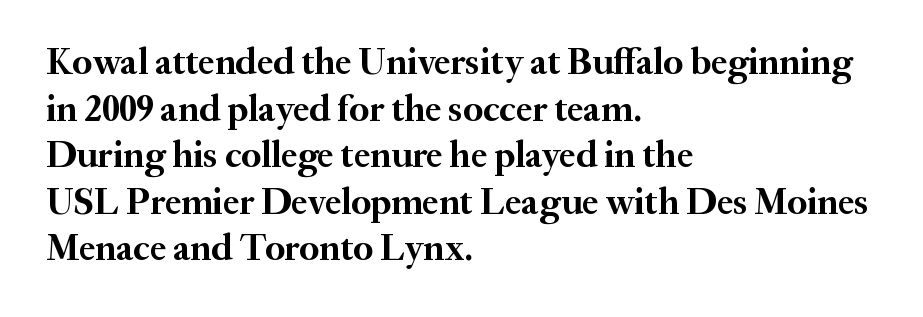
{"serif": "yes", "italic": "no", "bold": "yes", "weight": "semibold", "width": "normal", "stroke_contrast": "medium", "x_height": "small", "monospaced": "no", "underline": "no", "align": "left", "line_spacing": "normal", "line_spacing_ratio": 1.26, "letter_spacing": "normal", "letter_spacing_em": 0.0, "glyph_px": 37}
